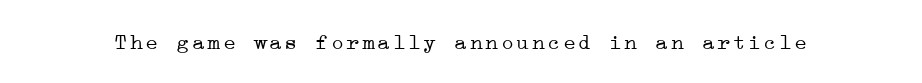
Q: Is the text bold? A: No.
Q: Is the text italic (slanted)? A: No, it is upright.
Q: Is the text underlined? A: No.
